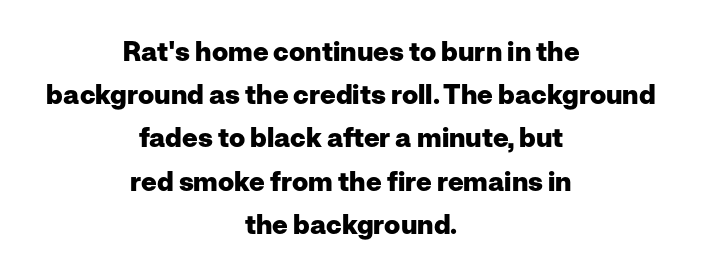
Quick note: not italic, upright. Quick note: underline off. Leftover space on each line is divided equally before and after the words. The characters look thick and weighty, a clear bold. Vertically, the passage feels balanced, rows spaced as you'd expect. The rendering keeps characters at their native spacing.
